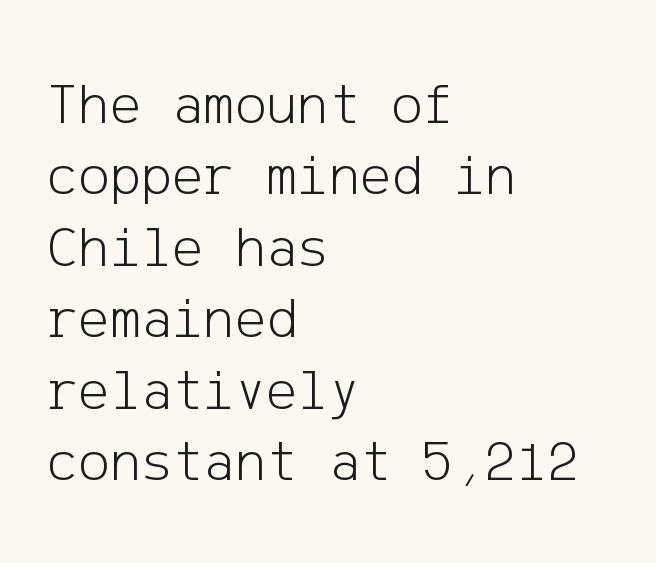
{"serif": "no", "italic": "no", "bold": "no", "weight": "light", "width": "normal", "stroke_contrast": "low", "x_height": "medium", "underline": "no", "align": "left", "line_spacing_ratio": 1.21, "letter_spacing": "normal", "letter_spacing_em": 0.0, "glyph_px": 59}
